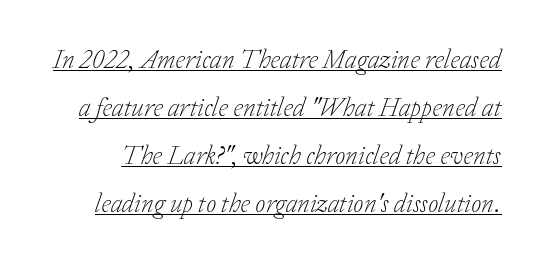
The image shows 26 px text type, italic (leaning right); set line spacing 1.85x, normal letter spacing, underlined.
